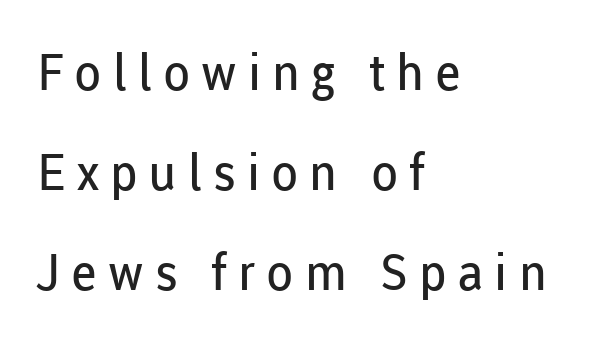
Q: Is the text bold? A: No.
Q: Is the text italic (slanted)? A: No, it is upright.
Q: Is the typeface a serif or a sans-serif typeface? A: Sans-serif.
Q: Is the text underlined? A: No.
Q: How is the paragraph aligned? A: Left-aligned.
Q: Is the spacing between letters normal or unusually wide? A: Unusually wide.
Q: Is the spacing between lines tight, normal or loose? A: Loose.
Q: Width (condensed, normal, or wide)? A: Normal.
Q: Stroke contrast? A: Low.
Q: x-height? A: Medium.
Q: Monospaced? A: No.
